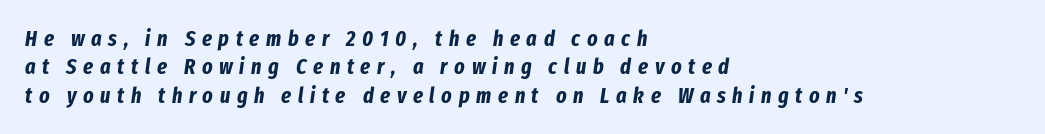
{"italic": "yes", "lean": "right", "slant_degrees": 8, "bold": "yes", "underline": "no", "align": "left", "line_spacing": "normal", "line_spacing_ratio": 1.29, "letter_spacing": "wide", "letter_spacing_em": 0.3, "glyph_px": 22}
